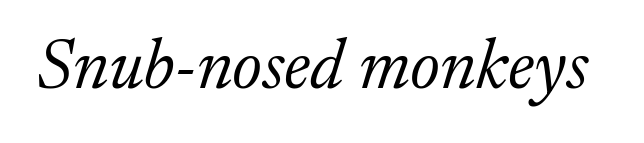
Q: Is the text bold? A: No.
Q: Is the text italic (slanted)? A: Yes, it leans right by about 17 degrees.
Q: Is the typeface a serif or a sans-serif typeface? A: Serif.
Q: Is the text underlined? A: No.
Q: Is the spacing between letters normal or unusually wide? A: Normal.
Q: Width (condensed, normal, or wide)? A: Normal.
Q: Stroke contrast? A: Low.
Q: x-height? A: Medium.
Q: Monospaced? A: No.
